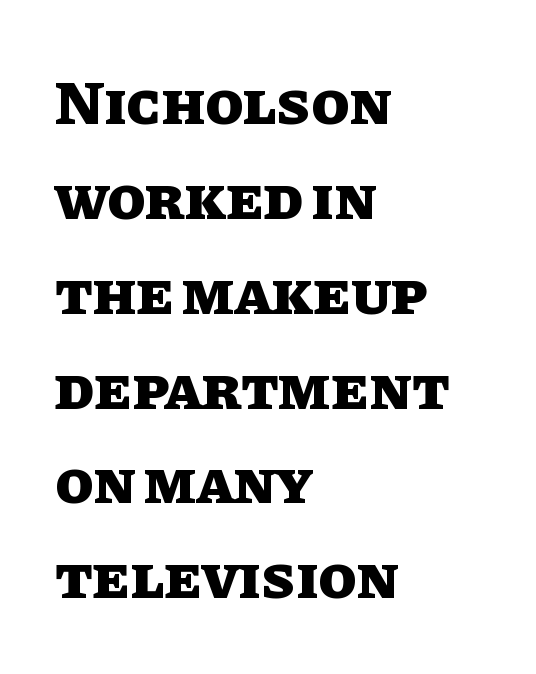
{"italic": "no", "bold": "yes", "weight": "heavy", "width": "normal", "stroke_contrast": "low", "x_height": "large", "monospaced": "no", "underline": "no", "align": "left", "line_spacing": "normal", "line_spacing_ratio": 1.53, "letter_spacing": "normal", "letter_spacing_em": 0.0, "glyph_px": 62}
